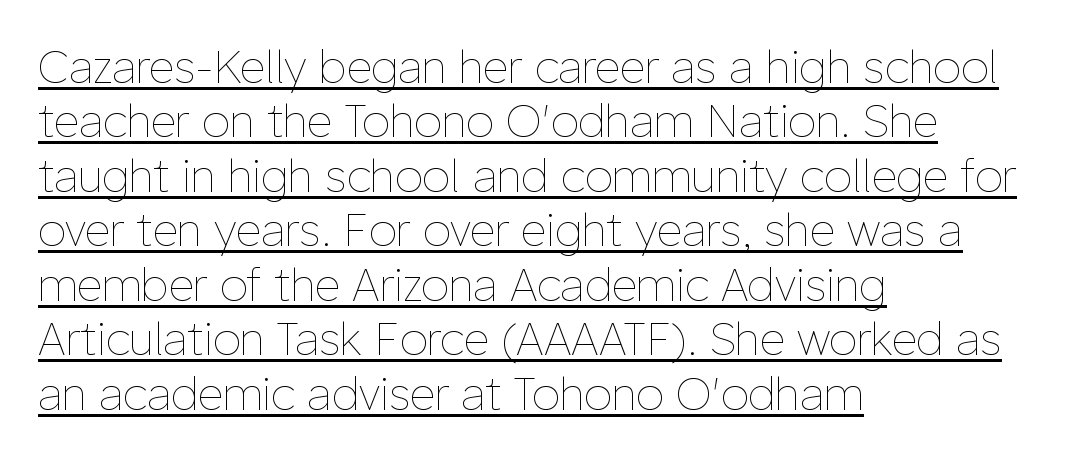
The image shows 45 px thin type, upright; set left-aligned, line spacing 1.21x, normal letter spacing, underlined; low stroke contrast and a medium x-height.
